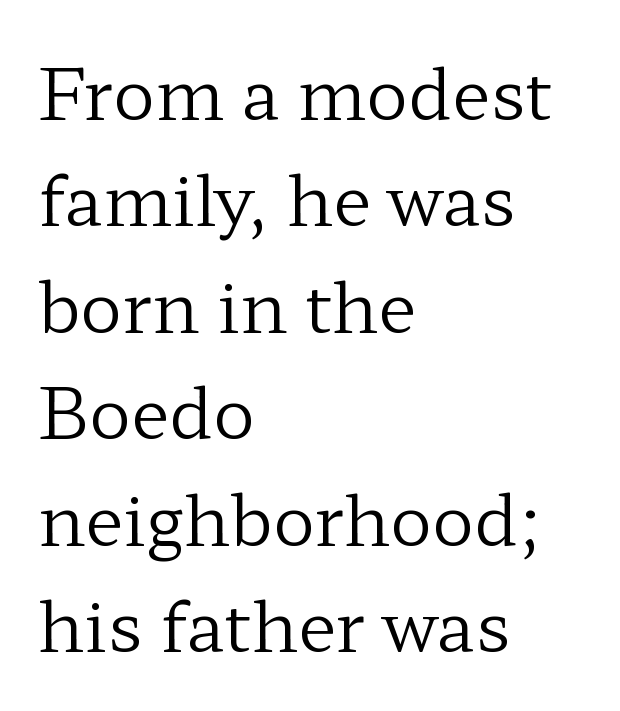
Think of a printed novel: that variable character pitch is what you see here. In terms of letterform style, serifs are clearly present. The line texture is even and compact thanks to regular tracking. Reading down the column, the eye jumps a familiar distance to each next line. Line starts are locked; line ends wander. Nothing heavy about these letters — not bold at all.
